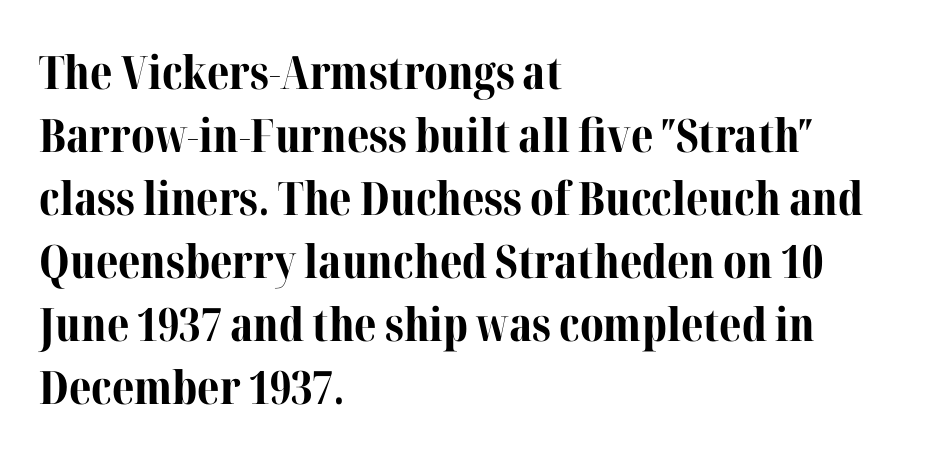
The image shows 46 px bold serif type, upright; set left-aligned, normal line spacing (1.37x), normal letter spacing, not underlined; medium stroke contrast and a medium x-height.
